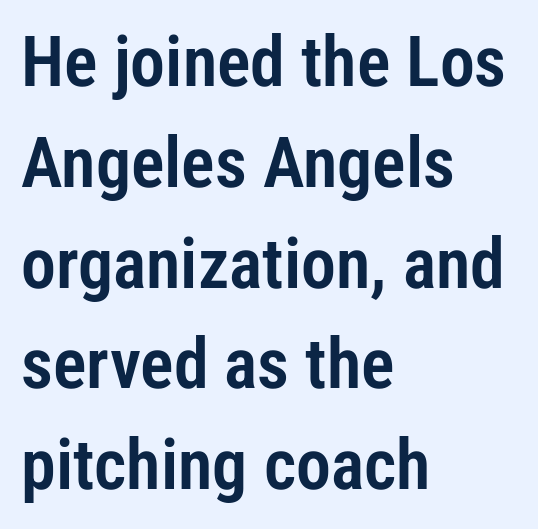
Visually the block forms a straight wall on the left and a jagged coastline on the right. Proportional: the letters do not fall into vertical columns. This rendering leaves character spacing at its baseline value. Each row of text sits above clean, open space. The text was rendered using a sans face with plain stroke endings. Do the letters lean? They stand straight.
